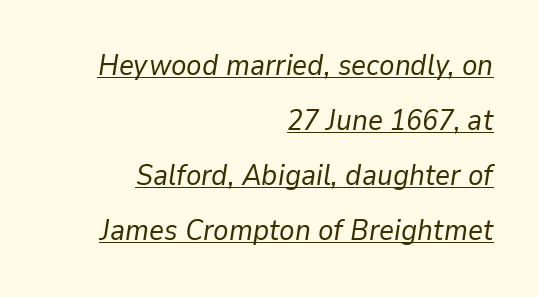
Q: Is the text bold? A: No.
Q: Is the text italic (slanted)? A: Yes, it leans right by about 9 degrees.
Q: Is the text underlined? A: Yes.
Q: How is the paragraph aligned? A: Right-aligned.
Q: Is the spacing between letters normal or unusually wide? A: Normal.
Q: Is the spacing between lines tight, normal or loose? A: Loose.
Q: Width (condensed, normal, or wide)? A: Normal.
Q: Stroke contrast? A: Low.
Q: x-height? A: Medium.
Q: Monospaced? A: No.
